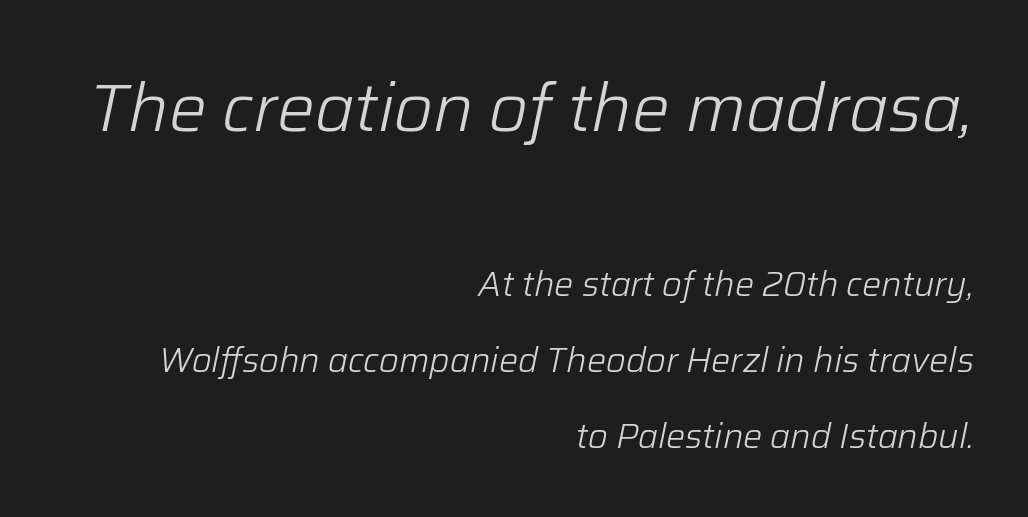
The image shows 67 px light type, italic (leaning right); set right-aligned, loose line spacing (2.23x), normal letter spacing, not underlined; the first (top) block is 1.97x larger; low stroke contrast and a medium x-height.
